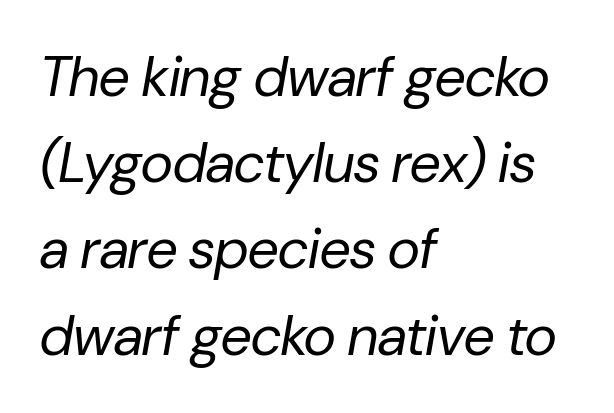
{"italic": "yes", "lean": "right", "slant_degrees": 10, "bold": "no", "weight": "regular", "width": "normal", "stroke_contrast": "low", "x_height": "medium", "monospaced": "no", "underline": "no", "align": "left", "line_spacing": "normal", "line_spacing_ratio": 1.54, "letter_spacing": "normal", "letter_spacing_em": 0.0, "glyph_px": 56}
